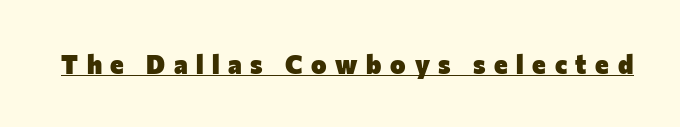
{"italic": "no", "bold": "yes", "underline": "yes", "letter_spacing": "wide", "letter_spacing_em": 0.33, "glyph_px": 26}
